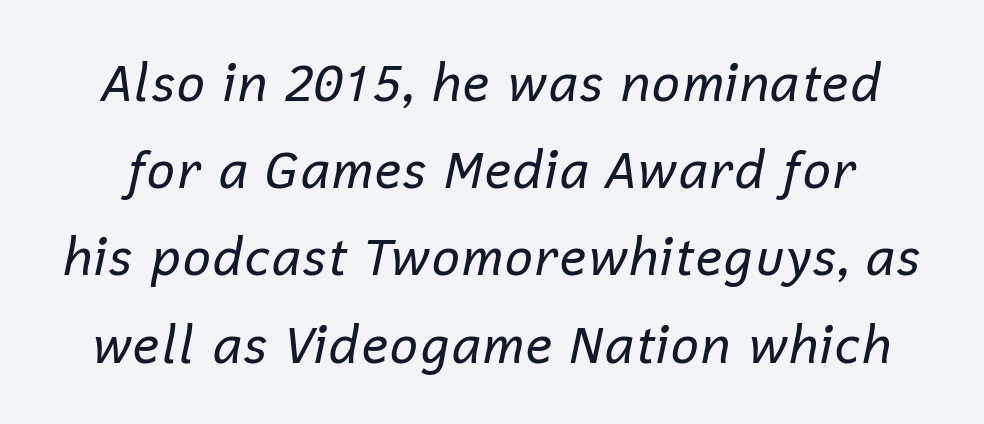
{"italic": "yes", "lean": "right", "slant_degrees": 12, "bold": "no", "weight": "regular", "width": "normal", "stroke_contrast": "low", "x_height": "medium", "monospaced": "no", "underline": "no", "line_spacing_ratio": 1.71, "letter_spacing": "normal", "letter_spacing_em": 0.0, "glyph_px": 51}
